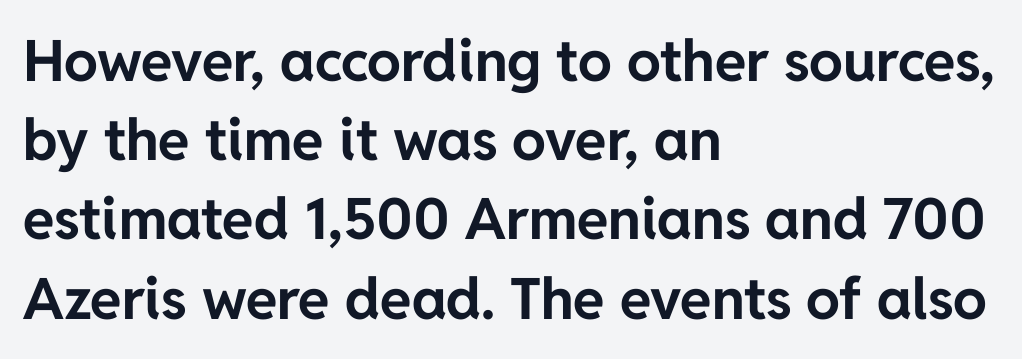
Here the glyphs are tracked normally, forming tight word shapes. Descenders hang freely into open space. The glyphs in this specimen are sans serif. The rendering uses a moderate line-height, typical for paragraphs. You could not count columns in this text — the font is proportionally spaced.
